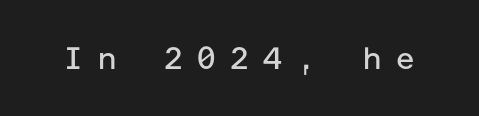
Q: Is the text bold? A: No.
Q: Is the text italic (slanted)? A: No, it is upright.
Q: Is the typeface a serif or a sans-serif typeface? A: Sans-serif.
Q: Is the text underlined? A: No.
Q: Is the spacing between letters normal or unusually wide? A: Unusually wide.
Q: Width (condensed, normal, or wide)? A: Normal.
Q: Stroke contrast? A: Low.
Q: x-height? A: Medium.
